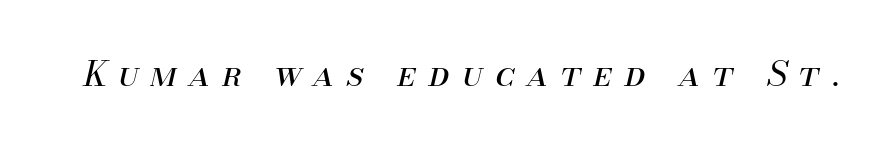
The face used here is proportionally spaced, like ordinary book or web type. A clean baseline with only descenders dipping below it. Stems here are at most as thick as an everyday book face. The axis of the letterforms is tilted away from vertical.
